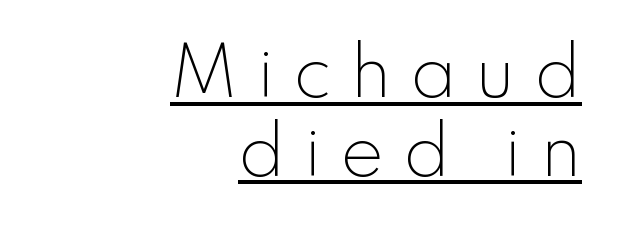
The image shows 66 px light sans-serif type, upright; set right-aligned, line spacing 1.19x, unusually wide letter spacing (+0.28 em), underlined; low stroke contrast and a small x-height.
